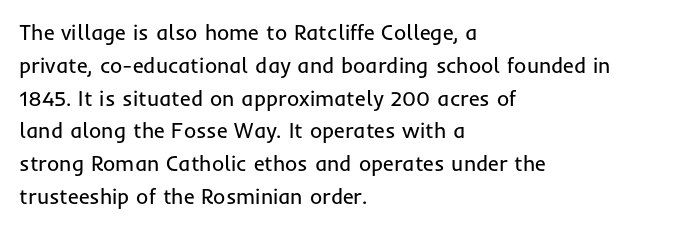
Q: Is the text bold? A: No.
Q: Is the text italic (slanted)? A: No, it is upright.
Q: Is the text underlined? A: No.
Q: How is the paragraph aligned? A: Left-aligned.
Q: Is the spacing between letters normal or unusually wide? A: Normal.
Q: Is the spacing between lines tight, normal or loose? A: Normal.
